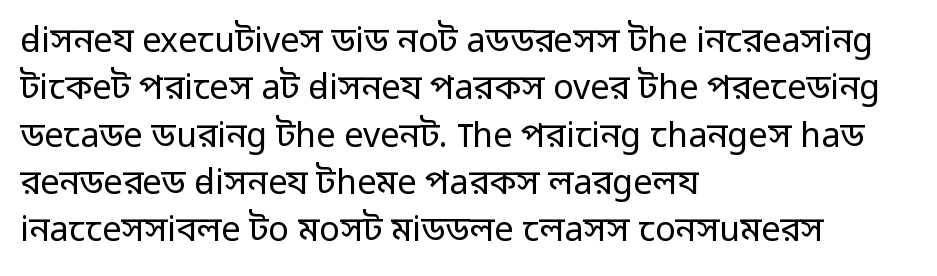
The glyphs in this specimen are sans serif. Rendered with straight, roman letterforms. Which margin do the lines hug? The left one — the right edge is uneven. Glance below the letters and you will spot only blank space.
